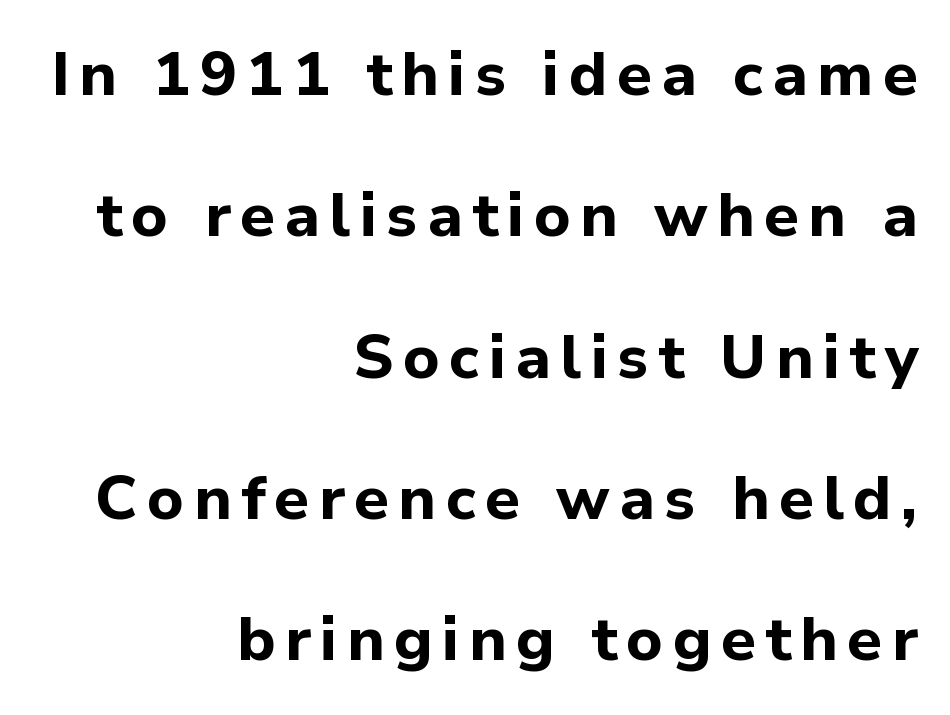
The image shows 62 px bold sans-serif type, upright; set right-aligned, loose line spacing (2.28x), not underlined; low stroke contrast and a medium x-height.
